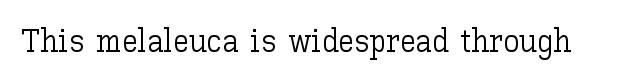
Q: Is the text bold? A: No.
Q: Is the text italic (slanted)? A: No, it is upright.
Q: Is the text underlined? A: No.
Q: Is the spacing between letters normal or unusually wide? A: Normal.
Q: Width (condensed, normal, or wide)? A: Normal.
Q: Stroke contrast? A: Low.
Q: x-height? A: Medium.
Q: Monospaced? A: No.
